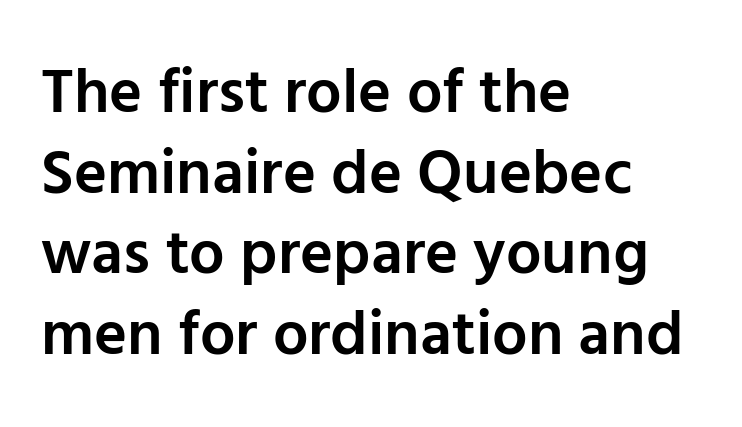
Weight check: semibold — heavier than regular, not quite bold. No italicization has been applied; the sample stays upright. Horizontal bands of white between lines are of average thickness. Are there feet on the stems? There aren't — it's a sans. Descender tails drop into unmarked territory.
